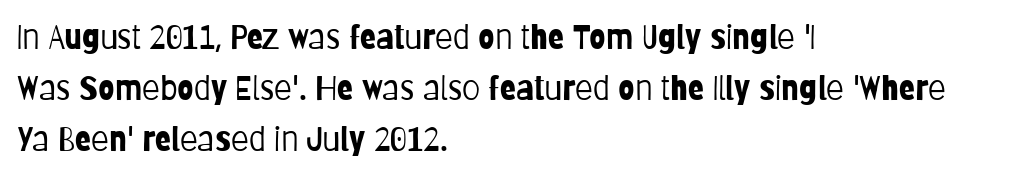
{"serif": "no", "italic": "no", "bold": "no", "weight": "light", "width": "condensed", "stroke_contrast": "low", "x_height": "large", "monospaced": "no", "underline": "no", "align": "left", "line_spacing": "normal", "line_spacing_ratio": 1.54, "letter_spacing": "normal", "letter_spacing_em": 0.0, "glyph_px": 33}
